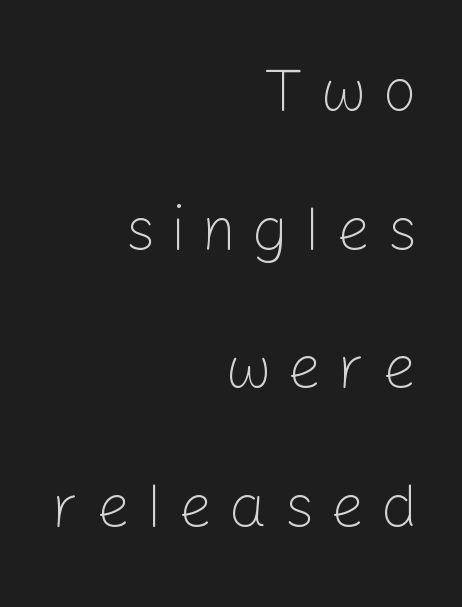
The image shows 60 px light sans-serif type, upright; set right-aligned, loose line spacing (2.31x), unusually wide letter spacing (+0.27 em), not underlined; low stroke contrast and a medium x-height.
